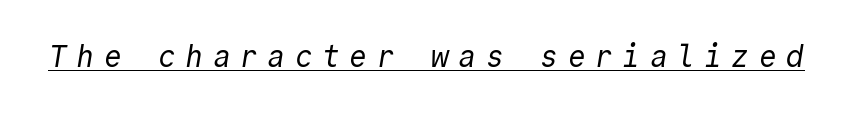
{"serif": "no", "bold": "no", "weight": "regular", "width": "normal", "x_height": "medium", "monospaced": "yes", "underline": "yes", "letter_spacing": "wide", "letter_spacing_em": 0.31, "glyph_px": 30}
